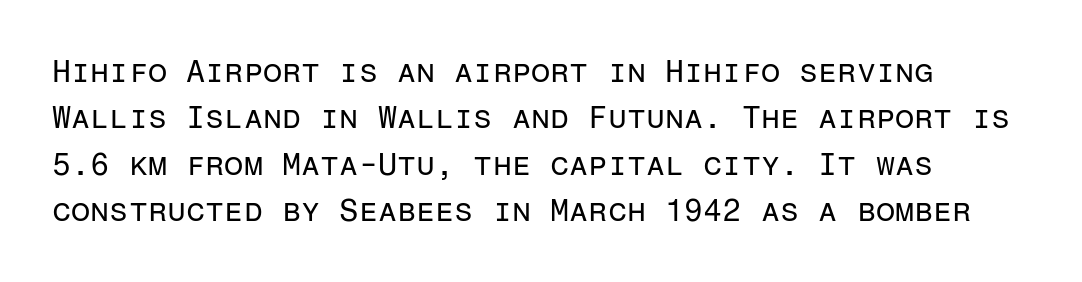
The image shows 31 px regular-weight sans-serif type, upright, monospaced; set normal line spacing (1.5x), normal letter spacing, not underlined; low stroke contrast and a medium x-height.
